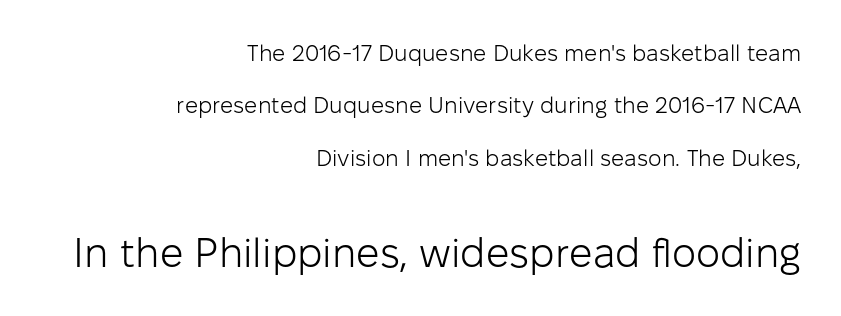
Q: Is the text bold? A: No.
Q: Is the text italic (slanted)? A: No, it is upright.
Q: Is the typeface a serif or a sans-serif typeface? A: Sans-serif.
Q: Is the text underlined? A: No.
Q: How is the paragraph aligned? A: Right-aligned.
Q: Is the spacing between letters normal or unusually wide? A: Normal.
Q: Is the spacing between lines tight, normal or loose? A: Loose.
Q: Which block of text is set in a larger size, the first (top) or the second (bottom)? A: The second (bottom) one.
Q: Width (condensed, normal, or wide)? A: Normal.
Q: Stroke contrast? A: Low.
Q: x-height? A: Medium.
Q: Monospaced? A: No.
